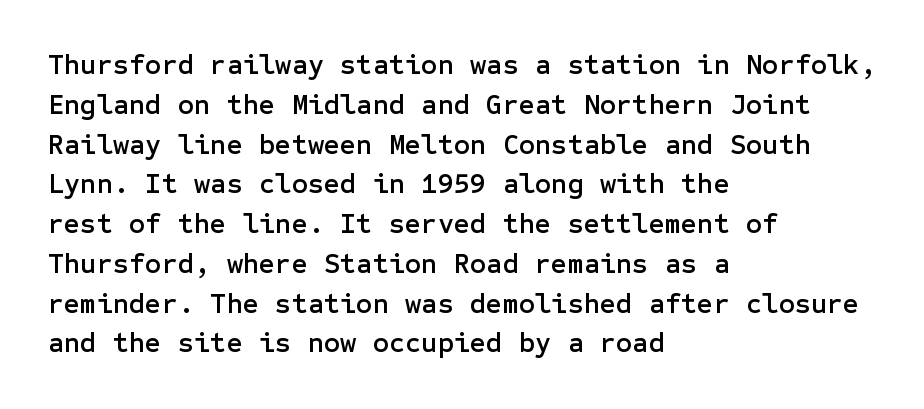
Q: Is the text italic (slanted)? A: No, it is upright.
Q: Is the typeface a serif or a sans-serif typeface? A: Sans-serif.
Q: Is the text underlined? A: No.
Q: How is the paragraph aligned? A: Left-aligned.
Q: Is the spacing between letters normal or unusually wide? A: Normal.
Q: Is the spacing between lines tight, normal or loose? A: Normal.
Q: Width (condensed, normal, or wide)? A: Normal.
Q: Stroke contrast? A: Low.
Q: x-height? A: Medium.
